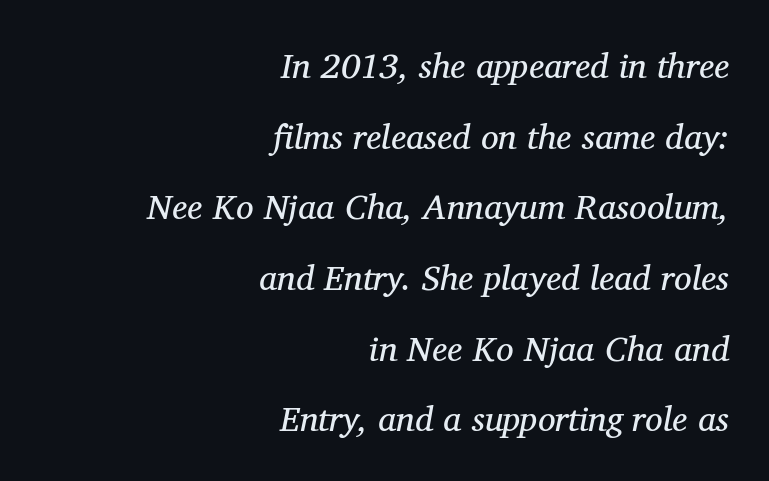
{"serif": "yes", "italic": "yes", "lean": "right", "slant_degrees": 11, "bold": "no", "weight": "regular", "width": "normal", "stroke_contrast": "medium", "x_height": "medium", "monospaced": "no", "underline": "no", "align": "right", "line_spacing": "loose", "line_spacing_ratio": 2.02, "letter_spacing": "normal", "letter_spacing_em": 0.0, "glyph_px": 35}
